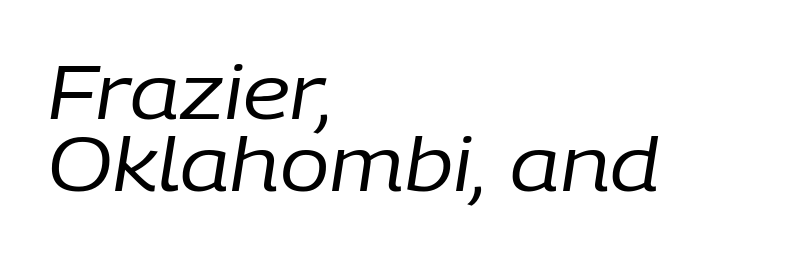
{"italic": "yes", "lean": "right", "slant_degrees": 9, "bold": "no", "weight": "regular", "width": "normal", "stroke_contrast": "low", "x_height": "medium", "monospaced": "no", "underline": "no", "align": "left", "line_spacing": "tight", "line_spacing_ratio": 0.97, "letter_spacing": "normal", "letter_spacing_em": 0.0, "glyph_px": 74}
